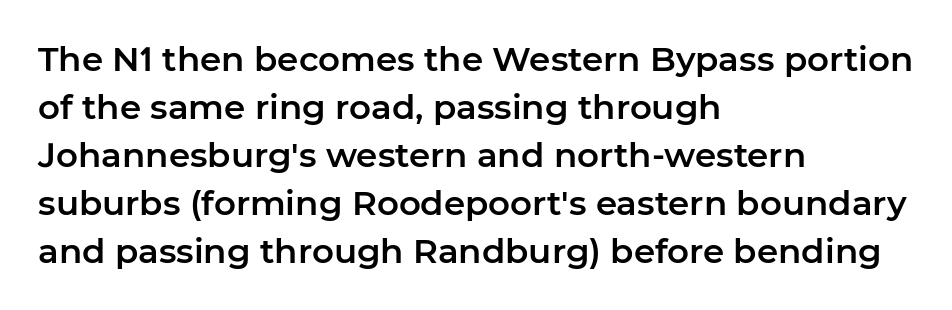
Q: Is the text italic (slanted)? A: No, it is upright.
Q: Is the typeface a serif or a sans-serif typeface? A: Sans-serif.
Q: Is the text underlined? A: No.
Q: How is the paragraph aligned? A: Left-aligned.
Q: Is the spacing between letters normal or unusually wide? A: Normal.
Q: Is the spacing between lines tight, normal or loose? A: Normal.
Q: Width (condensed, normal, or wide)? A: Normal.
Q: Stroke contrast? A: Low.
Q: x-height? A: Medium.
Q: Monospaced? A: No.
